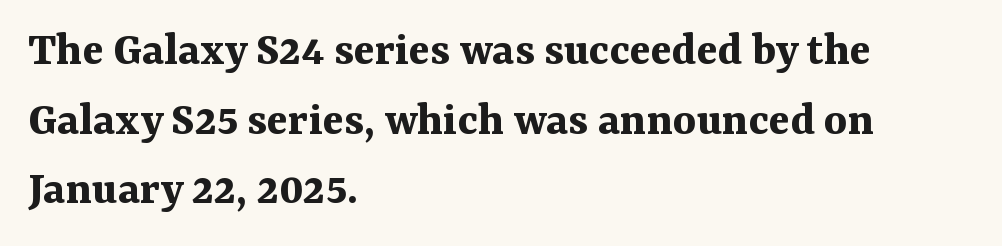
Q: Is the text bold? A: Yes.
Q: Is the text italic (slanted)? A: No, it is upright.
Q: Is the typeface a serif or a sans-serif typeface? A: Serif.
Q: Is the text underlined? A: No.
Q: How is the paragraph aligned? A: Left-aligned.
Q: Is the spacing between letters normal or unusually wide? A: Normal.
Q: Is the spacing between lines tight, normal or loose? A: Normal.
Q: Width (condensed, normal, or wide)? A: Normal.
Q: Stroke contrast? A: Medium.
Q: x-height? A: Medium.
Q: Monospaced? A: No.
